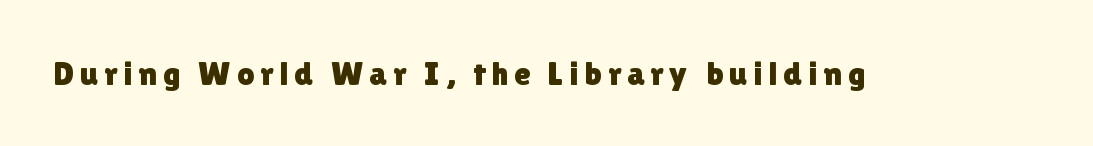
Spacing verdict: proportional, widths tailored to each character. The space directly below the letters is spotless. Are there feet on the stems? There aren't — it's a sans. The letters stand upright; this is a roman face.
